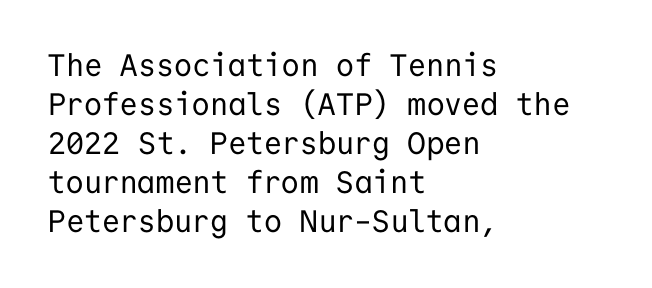
{"serif": "no", "italic": "no", "bold": "no", "weight": "regular", "width": "normal", "stroke_contrast": "low", "x_height": "medium", "monospaced": "yes", "underline": "no", "align": "left", "line_spacing": "normal", "line_spacing_ratio": 1.26, "letter_spacing": "normal", "letter_spacing_em": 0.0, "glyph_px": 31}
